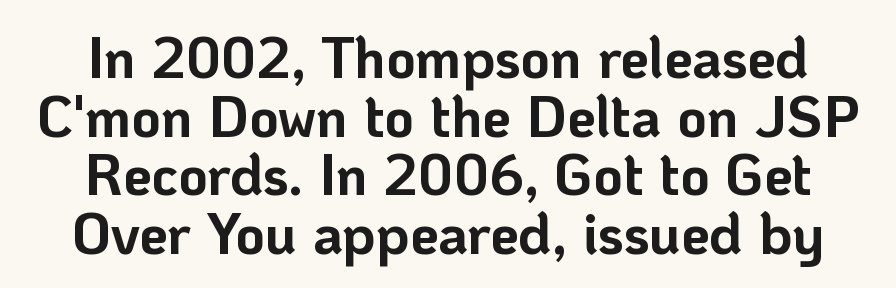
{"serif": "no", "italic": "no", "bold": "yes", "weight": "bold", "width": "normal", "stroke_contrast": "low", "x_height": "medium", "monospaced": "no", "underline": "no", "align": "center", "line_spacing": "tight", "line_spacing_ratio": 1.03, "letter_spacing": "normal", "letter_spacing_em": 0.0, "glyph_px": 57}
